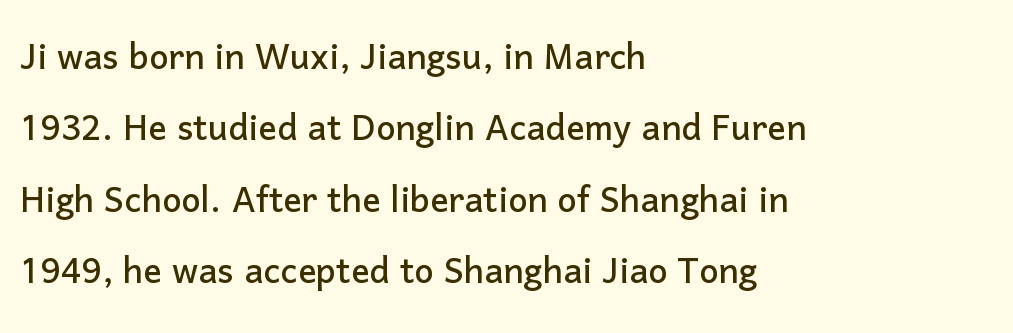
{"serif": "no", "italic": "no", "width": "normal", "stroke_contrast": "low", "x_height": "medium", "monospaced": "no", "underline": "no", "align": "left", "line_spacing": "normal", "line_spacing_ratio": 1.55, "letter_spacing": "normal", "letter_spacing_em": 0.0, "glyph_px": 46}
